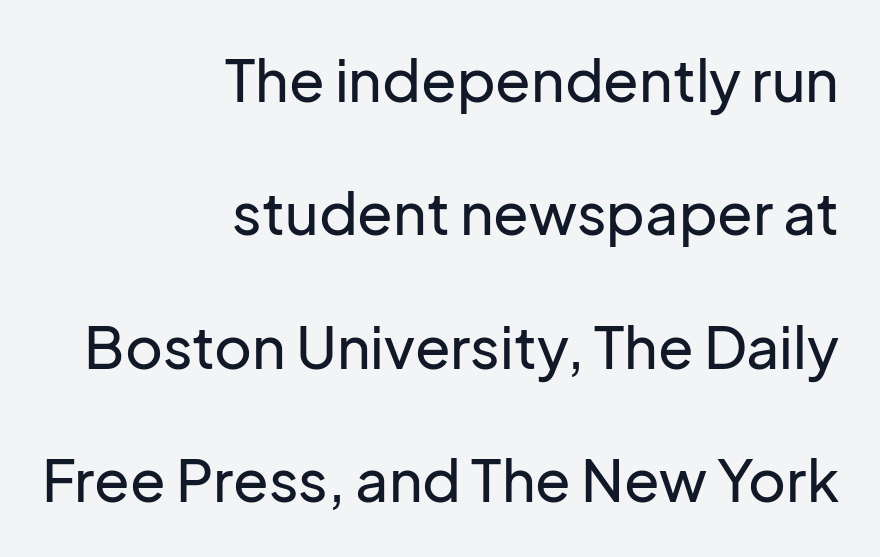
{"serif": "no", "italic": "no", "width": "normal", "stroke_contrast": "low", "x_height": "medium", "monospaced": "no", "underline": "no", "align": "right", "line_spacing": "loose", "line_spacing_ratio": 2.3, "letter_spacing": "normal", "letter_spacing_em": 0.0, "glyph_px": 58}
